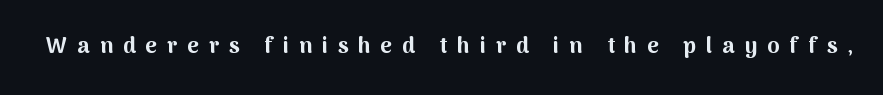
Q: Is the text bold? A: Yes.
Q: Is the text italic (slanted)? A: No, it is upright.
Q: Is the text underlined? A: No.
Q: Is the spacing between letters normal or unusually wide? A: Unusually wide.
